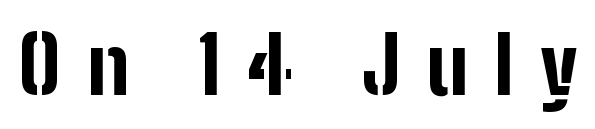
Q: Is the text bold? A: Yes.
Q: Is the text italic (slanted)? A: No, it is upright.
Q: Is the typeface a serif or a sans-serif typeface? A: Sans-serif.
Q: Is the text underlined? A: No.
Q: Is the spacing between letters normal or unusually wide? A: Unusually wide.
Q: Width (condensed, normal, or wide)? A: Condensed.
Q: Stroke contrast? A: Low.
Q: x-height? A: Medium.
Q: Monospaced? A: No.
